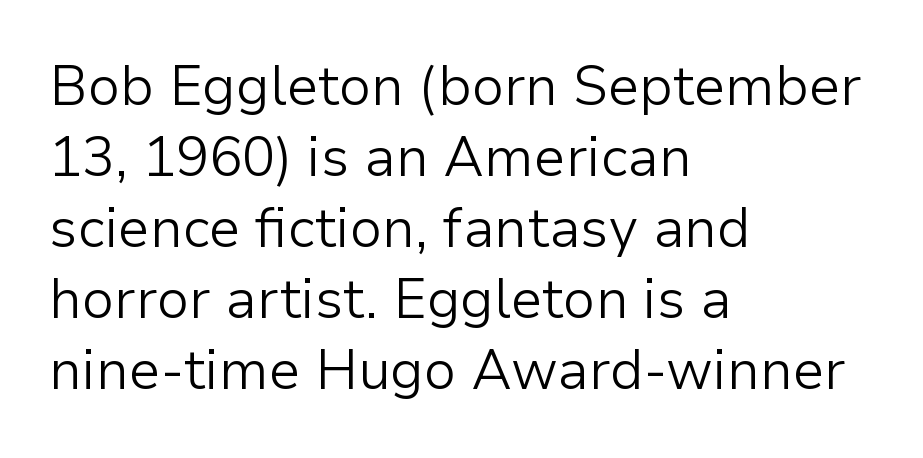
{"serif": "no", "italic": "no", "bold": "no", "weight": "light", "width": "normal", "stroke_contrast": "low", "x_height": "medium", "monospaced": "no", "underline": "no", "align": "left", "line_spacing": "normal", "line_spacing_ratio": 1.29, "letter_spacing": "normal", "letter_spacing_em": 0.0, "glyph_px": 55}
